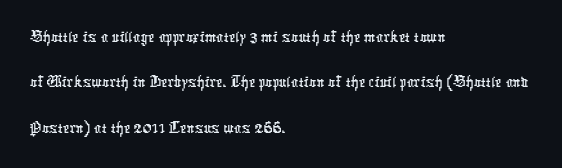
Beneath every word, the page is bare. The compositor pushed each line to the left boundary. Typographically, this falls in the sans-serif category. Regarding leading, the lines here are spaced in the standard way.
